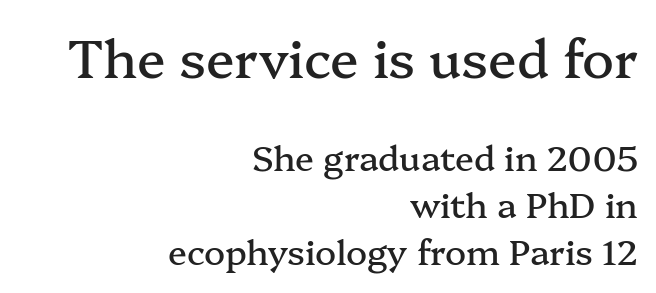
Q: Is the text italic (slanted)? A: No, it is upright.
Q: Is the typeface a serif or a sans-serif typeface? A: Serif.
Q: Is the text underlined? A: No.
Q: How is the paragraph aligned? A: Right-aligned.
Q: Is the spacing between letters normal or unusually wide? A: Normal.
Q: Is the spacing between lines tight, normal or loose? A: Normal.
Q: Which block of text is set in a larger size, the first (top) or the second (bottom)? A: The first (top) one.
Q: Width (condensed, normal, or wide)? A: Normal.
Q: Stroke contrast? A: Medium.
Q: x-height? A: Medium.
Q: Monospaced? A: No.
